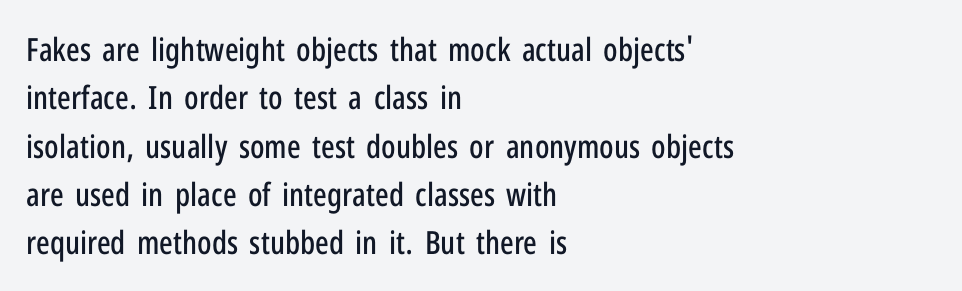
The image shows 32 px condensed sans-serif type, upright; set left-aligned, normal line spacing (1.51x), normal letter spacing, not underlined; low stroke contrast and a medium x-height.
